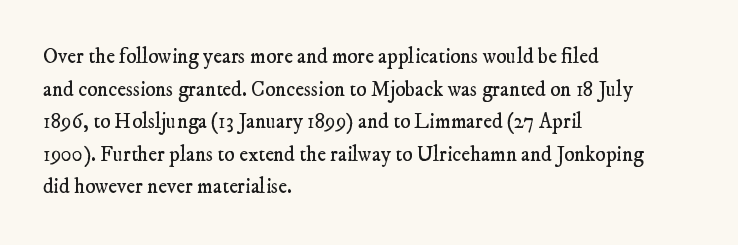
{"bold": "no", "underline": "no", "align": "left", "line_spacing": "normal", "line_spacing_ratio": 1.55, "letter_spacing": "normal", "letter_spacing_em": 0.0, "glyph_px": 21}
